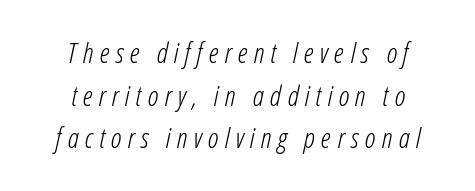
Caption: multi-line text, centered on the measure. This sample uses an oblique cut, with every glyph tilted off the vertical. Is this a heavy cut? Hardly; it is regular or lighter. In terms of letterspacing, this is a distinctly airy, spread setting.
